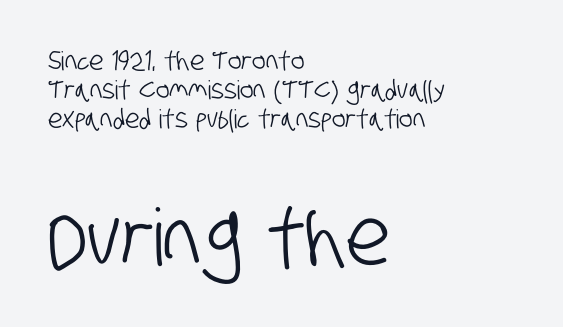
{"serif": "no", "width": "condensed", "stroke_contrast": "low", "x_height": "large", "monospaced": "no", "underline": "no", "align": "left", "line_spacing": "tight", "line_spacing_ratio": 1.12, "letter_spacing": "normal", "letter_spacing_em": 0.0, "larger_block": "second", "size_ratio": 3.04, "glyph_px": 79}
